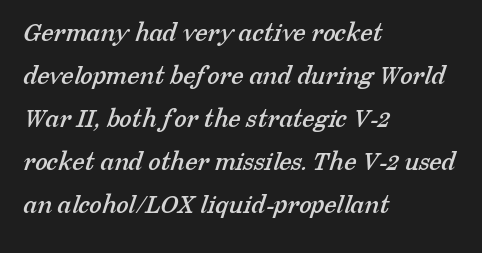
Typeset ragged right — the left edge is the straight one. The strip under each line holds only bare page. Note the varied advance widths — an 'i' is clearly narrower than an 'm'. Note: serifs present on the glyphs. This rendering leaves character spacing at its baseline value. Summary of vertical rhythm: regular, with standard interline spacing.
